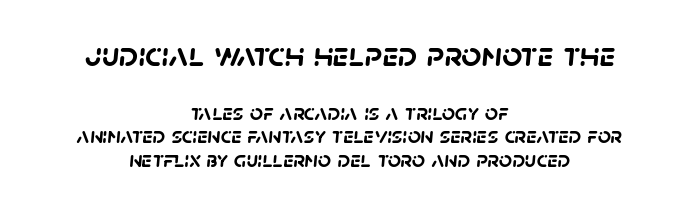
Q: Is the text bold? A: Yes.
Q: Is the typeface a serif or a sans-serif typeface? A: Sans-serif.
Q: Is the text underlined? A: No.
Q: How is the paragraph aligned? A: Centered.
Q: Is the spacing between letters normal or unusually wide? A: Normal.
Q: Is the spacing between lines tight, normal or loose? A: Tight.
Q: Which block of text is set in a larger size, the first (top) or the second (bottom)? A: The first (top) one.
Q: Width (condensed, normal, or wide)? A: Normal.
Q: Stroke contrast? A: Low.
Q: x-height? A: Large.
Q: Monospaced? A: No.
